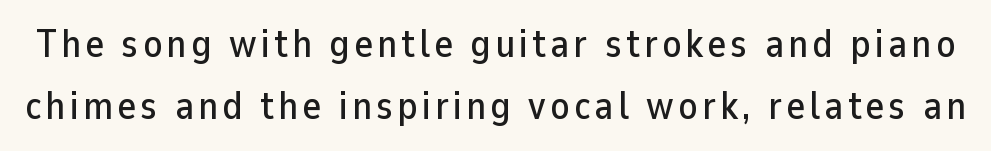
The image shows 39 px sans-serif type, upright; set normal line spacing (1.59x), not underlined; low stroke contrast and a medium x-height.
